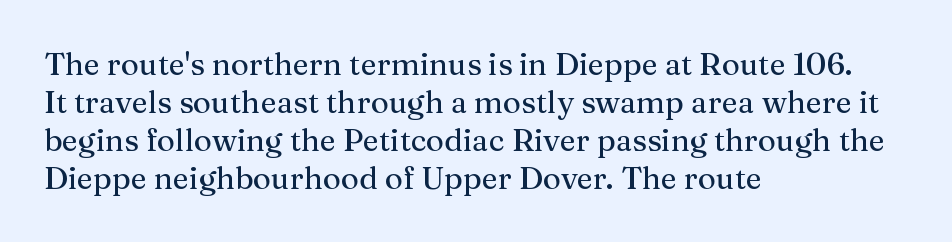
The image shows 31 px serif type, upright; set left-aligned, line spacing 1.23x, normal letter spacing, not underlined; medium stroke contrast and a medium x-height.
